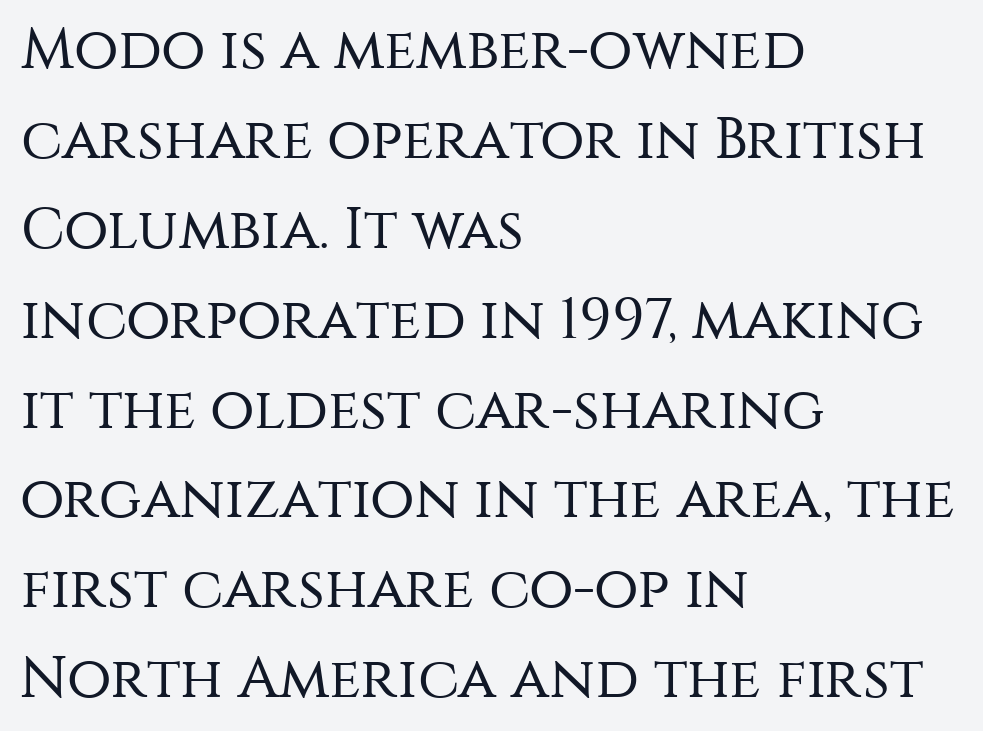
The image shows 58 px regular-weight sans-serif type, upright; set left-aligned, normal line spacing (1.55x), normal letter spacing, not underlined; medium stroke contrast and a large x-height.
